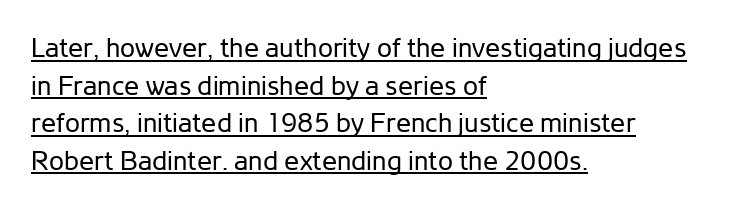
Does extra space separate the letters? No, they use regular spacing. Posture: vertical. The paragraph has a hard left edge and a soft right edge. Each line of the rendering has a horizontal stroke beneath the glyphs. Compared with a typical body face, this is equally light or lighter still. The space between consecutive lines is moderate.
